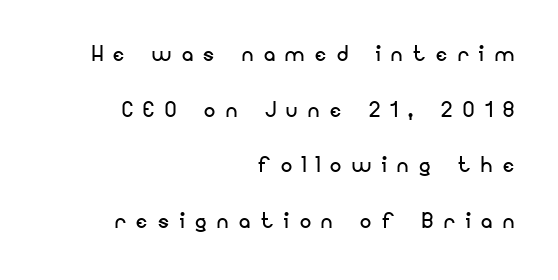
The area under the type is left untouched. Think of a printed novel: that variable character pitch is what you see here. Each new line begins a long way beneath the previous one. Heaviness? Minimal to ordinary, like unemphasized prose.
